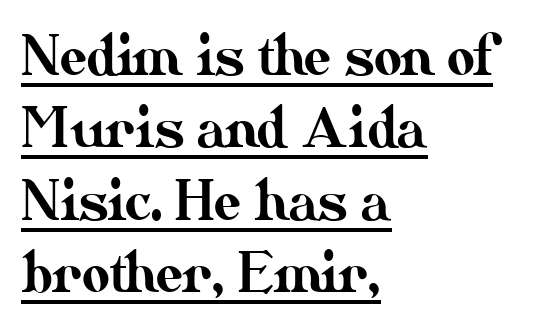
The image shows 54 px text type, upright; set left-aligned, normal line spacing (1.34x), normal letter spacing, underlined; medium stroke contrast and a small x-height.
